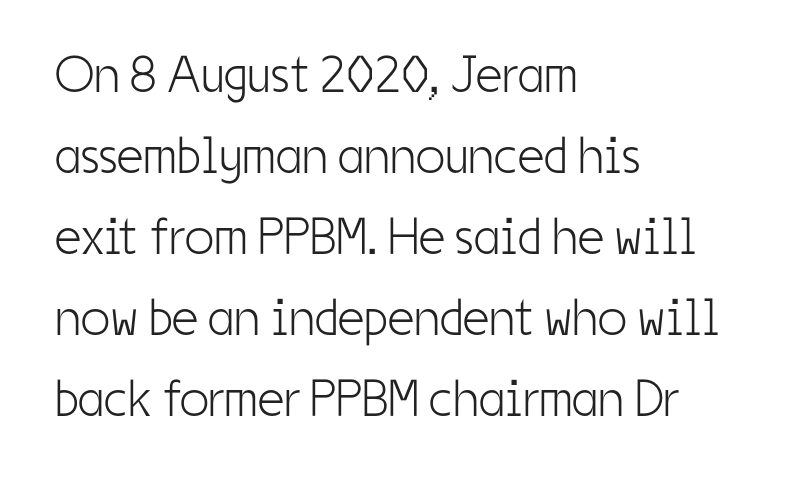
The image shows 52 px light, condensed sans-serif type, upright; set left-aligned, normal line spacing (1.56x), normal letter spacing, not underlined; low stroke contrast and a medium x-height.
